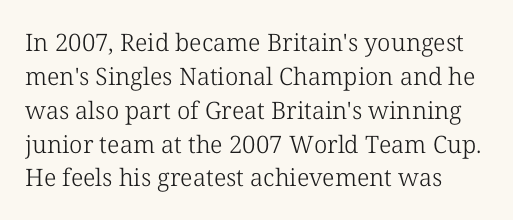
Words float on clear page, feet unadorned. This reads as an unemphasized weight, regular at the heaviest. Successive baselines arrive at the customary interval. Tall strokes in this sample are plumb rather than angled. What stands out about the letter spacing? Nothing — it is the standard amount.
